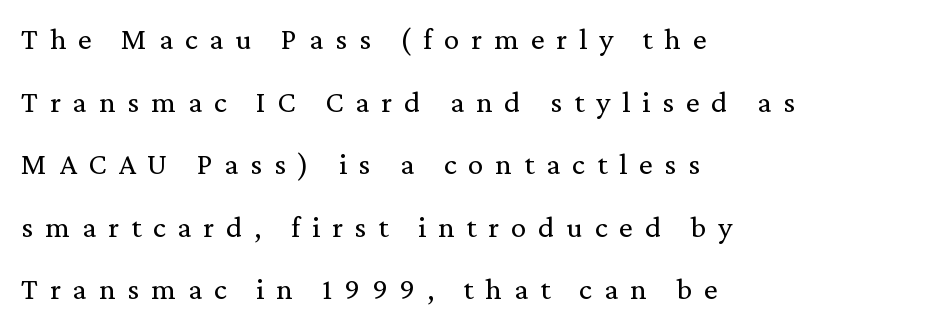
The image shows 31 px regular-weight serif type, upright; set left-aligned, loose line spacing (2.02x), unusually wide letter spacing (+0.38 em), not underlined; medium stroke contrast and a medium x-height.
